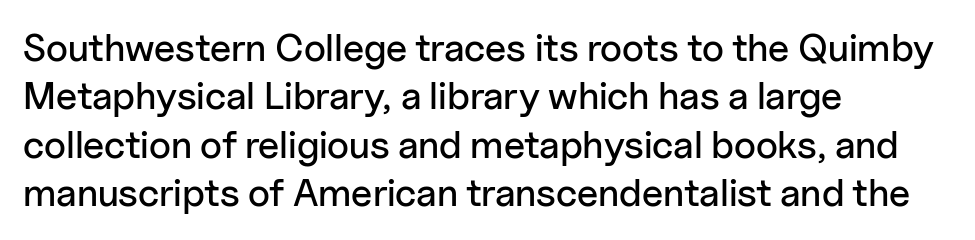
{"serif": "no", "italic": "no", "width": "normal", "stroke_contrast": "low", "x_height": "medium", "monospaced": "no", "underline": "no", "align": "left", "line_spacing_ratio": 1.24, "letter_spacing": "normal", "letter_spacing_em": 0.0, "glyph_px": 39}
